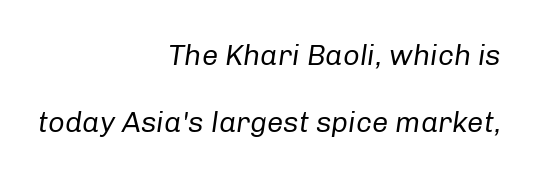
Horizontal alignment here is rightward, an uncommon choice for prose. Lines of text with bare space underneath. Every character sits at an angle, as italics do. No chunkiness to these letters — they're not bold. Proportional: the letters do not fall into vertical columns. The leading is generous, giving the passage an open texture.
